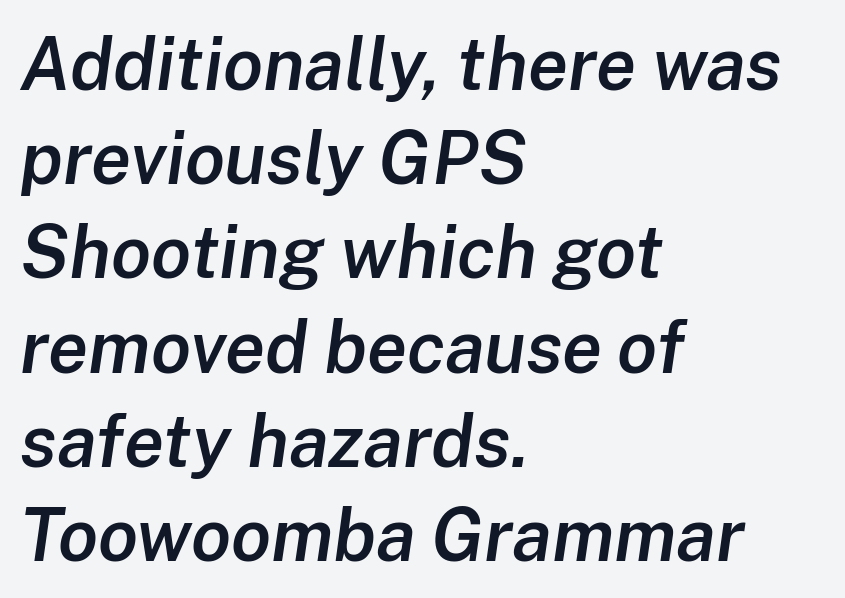
Slightly chunky letters — semibold, I'd say, not full bold. Horizontally, the lines are justified to the leading edge only. No extra tracking has been applied to these lines. Looks like regular typesetting: each glyph gets only the width it needs. This rendering features lettering with no underline. Evenly set lines give the paragraph a standard silhouette.
